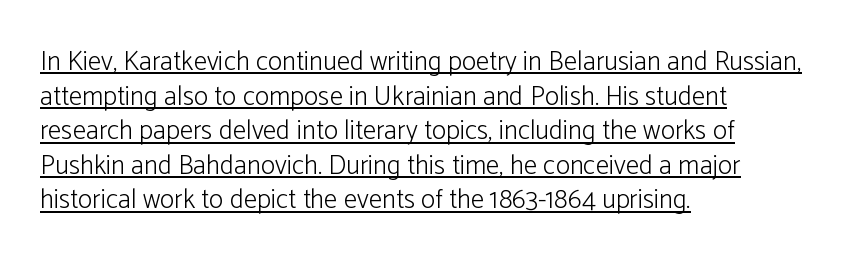
{"italic": "no", "bold": "no", "underline": "yes", "align": "left", "line_spacing": "normal", "line_spacing_ratio": 1.28, "letter_spacing": "normal", "letter_spacing_em": 0.0, "glyph_px": 27}
